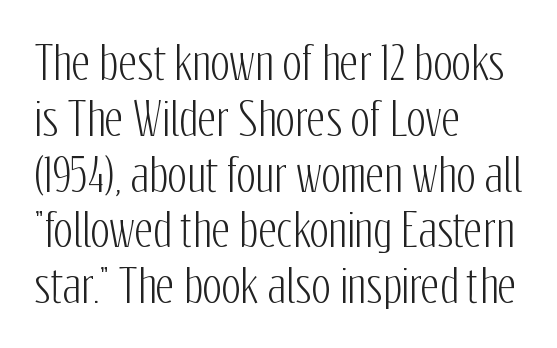
{"serif": "no", "italic": "no", "width": "condensed", "stroke_contrast": "low", "x_height": "medium", "monospaced": "no", "underline": "no", "align": "left", "line_spacing_ratio": 1.24, "letter_spacing": "normal", "letter_spacing_em": 0.0, "glyph_px": 45}
